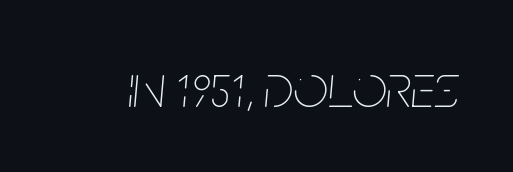
{"italic": "yes", "lean": "right", "slant_degrees": 5, "bold": "no", "weight": "thin", "width": "condensed", "stroke_contrast": "low", "x_height": "large", "monospaced": "no", "underline": "no", "letter_spacing": "normal", "letter_spacing_em": 0.0, "glyph_px": 61}
